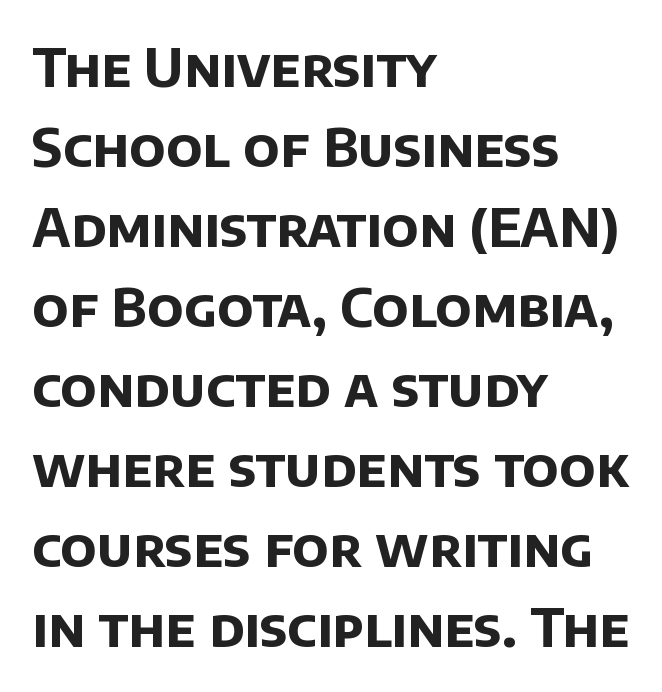
These lines stack with their left ends in a neat column. Heft: maximum for text — a bold. The typeface chosen for these lines omits serifs. Horizontal bands of white between lines are of average thickness.
